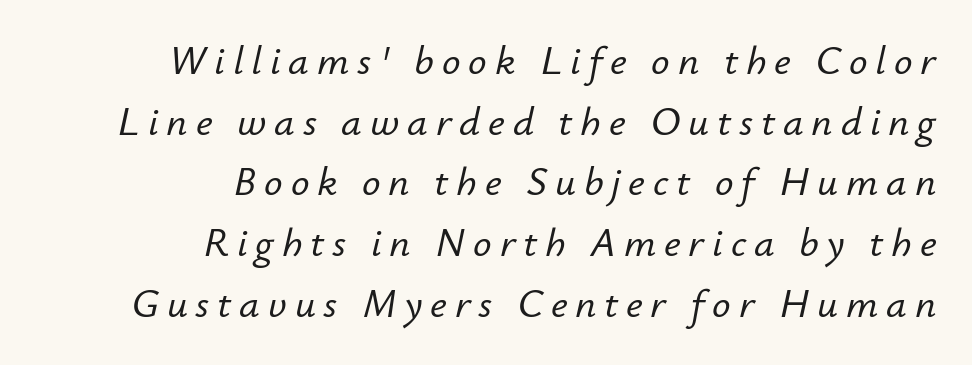
Underlining? Definitely not there. Proportional: the letters do not fall into vertical columns. Does the lettering tilt? It does — this is italic. Leftover space on each line is placed entirely before the opening word. Students, observe: this is what conventionally led text looks like.
